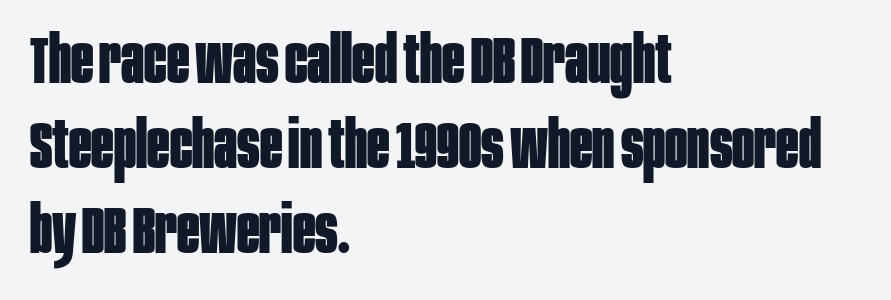
{"serif": "no", "italic": "no", "bold": "yes", "weight": "bold", "width": "condensed", "stroke_contrast": "low", "x_height": "large", "monospaced": "no", "underline": "no", "align": "left", "line_spacing": "normal", "line_spacing_ratio": 1.29, "letter_spacing": "normal", "letter_spacing_em": 0.0, "glyph_px": 66}
